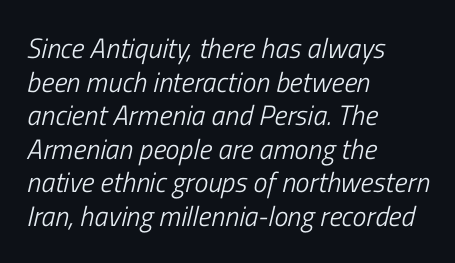
Q: Is the text bold? A: No.
Q: Is the text italic (slanted)? A: Yes, it leans right by about 13 degrees.
Q: Is the text underlined? A: No.
Q: How is the paragraph aligned? A: Left-aligned.
Q: Is the spacing between letters normal or unusually wide? A: Normal.
Q: Width (condensed, normal, or wide)? A: Condensed.
Q: Stroke contrast? A: Low.
Q: x-height? A: Medium.
Q: Monospaced? A: No.
